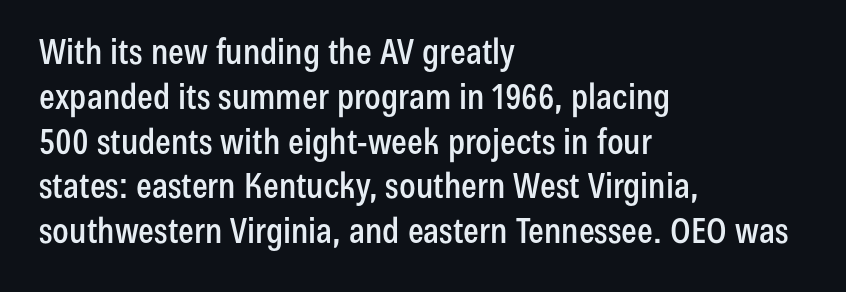
The image shows 35 px condensed sans-serif type, upright; set left-aligned, normal line spacing (1.28x), normal letter spacing, not underlined; low stroke contrast and a medium x-height.
